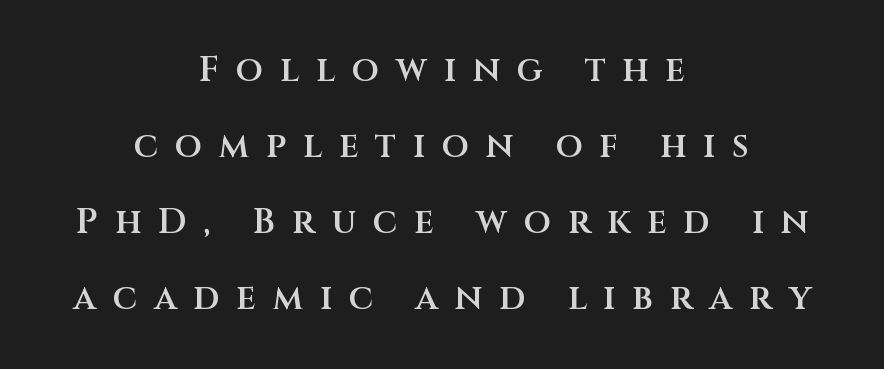
The image shows 35 px semibold sans-serif type, upright; set centered, loose line spacing (2.17x), unusually wide letter spacing (+0.48 em), not underlined; medium stroke contrast and a large x-height.
